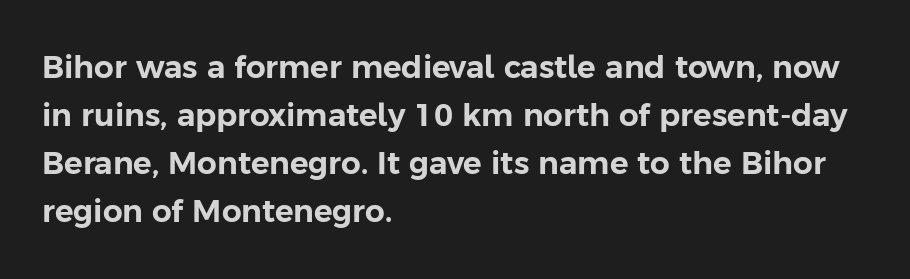
{"serif": "no", "italic": "no", "width": "normal", "stroke_contrast": "low", "x_height": "medium", "monospaced": "no", "underline": "no", "align": "left", "line_spacing": "normal", "line_spacing_ratio": 1.55, "letter_spacing": "normal", "letter_spacing_em": 0.0, "glyph_px": 31}
